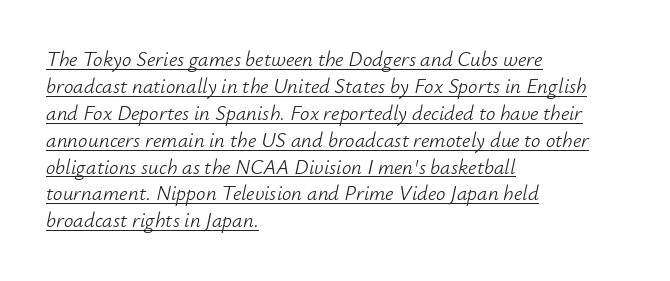
A student would call this left alignment; a typographer would say flush left, rag right. Leading: standard. The glyphs are accompanied by a horizontal stroke just below them. You could call the tracking neutral — neither tight nor loose. These lines were composed using italics. The typeface has the unassuming heft of standard copy or less.
